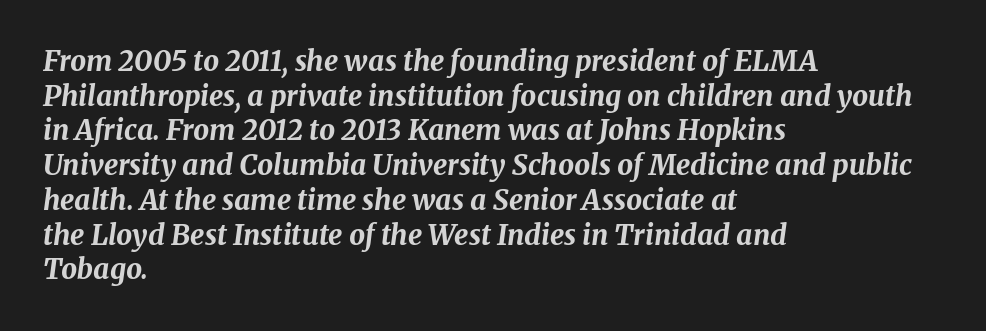
The image shows 28 px bold type, italic (leaning right); set left-aligned, line spacing 1.24x, normal letter spacing, not underlined; medium stroke contrast and a medium x-height.
